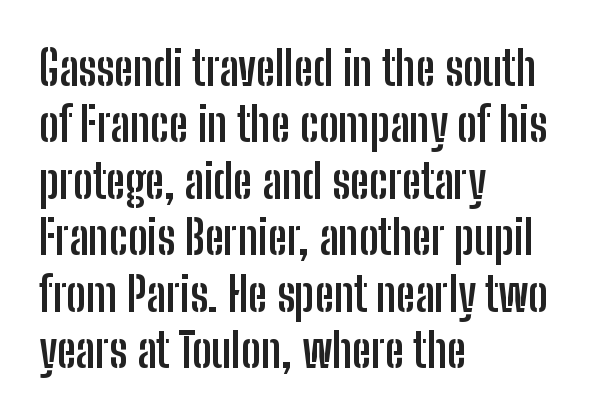
{"serif": "no", "italic": "no", "bold": "yes", "weight": "semibold", "width": "condensed", "stroke_contrast": "low", "x_height": "medium", "monospaced": "no", "underline": "no", "align": "left", "line_spacing_ratio": 1.2, "letter_spacing": "normal", "letter_spacing_em": 0.0, "glyph_px": 47}
